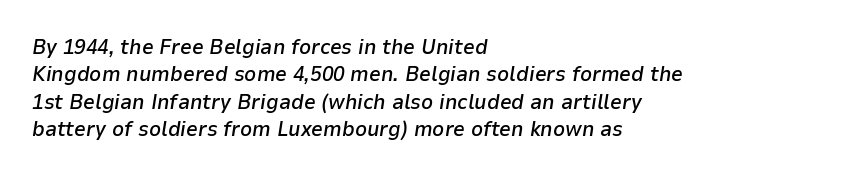
The image shows 21 px text type, italic (leaning right); set left-aligned, normal line spacing (1.3x), normal letter spacing, not underlined.
